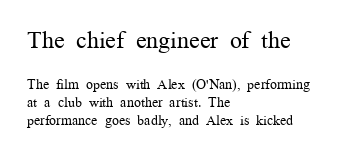
The image shows 24 px text type, upright; set left-aligned, normal line spacing (1.29x), normal letter spacing, not underlined; the first (top) block is 1.71x larger.
